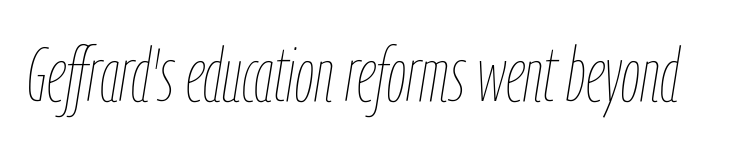
There is no visible air inserted between adjacent glyphs. Think standard paragraph weight, or any step lighter than that. Is the type slanted? Yes — the strokes lean at a clear angle. Underline: absent. Character widths vary here, with narrow letters taking less room than wide ones.
